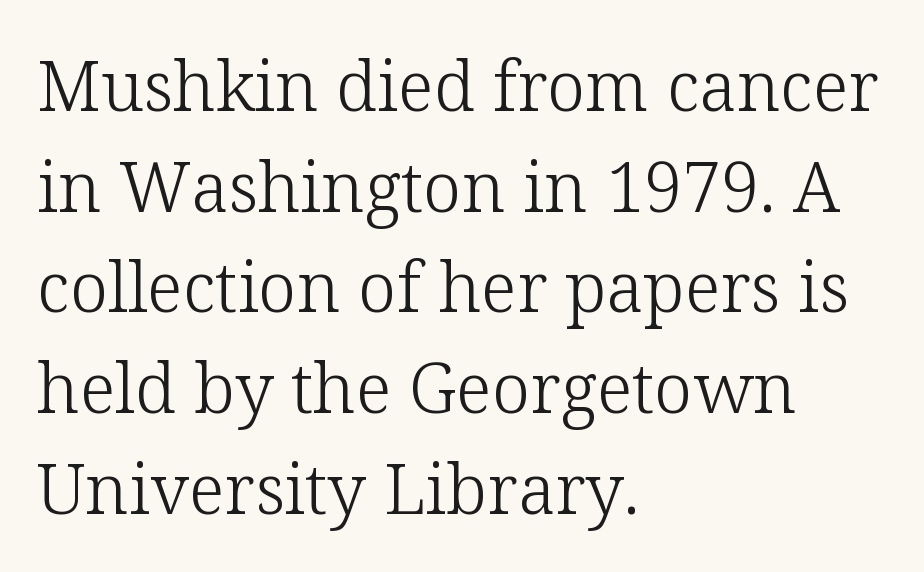
{"serif": "yes", "italic": "no", "bold": "no", "weight": "light", "width": "normal", "stroke_contrast": "low", "x_height": "medium", "monospaced": "no", "underline": "no", "align": "left", "line_spacing": "normal", "line_spacing_ratio": 1.46, "letter_spacing": "normal", "letter_spacing_em": 0.0, "glyph_px": 69}
